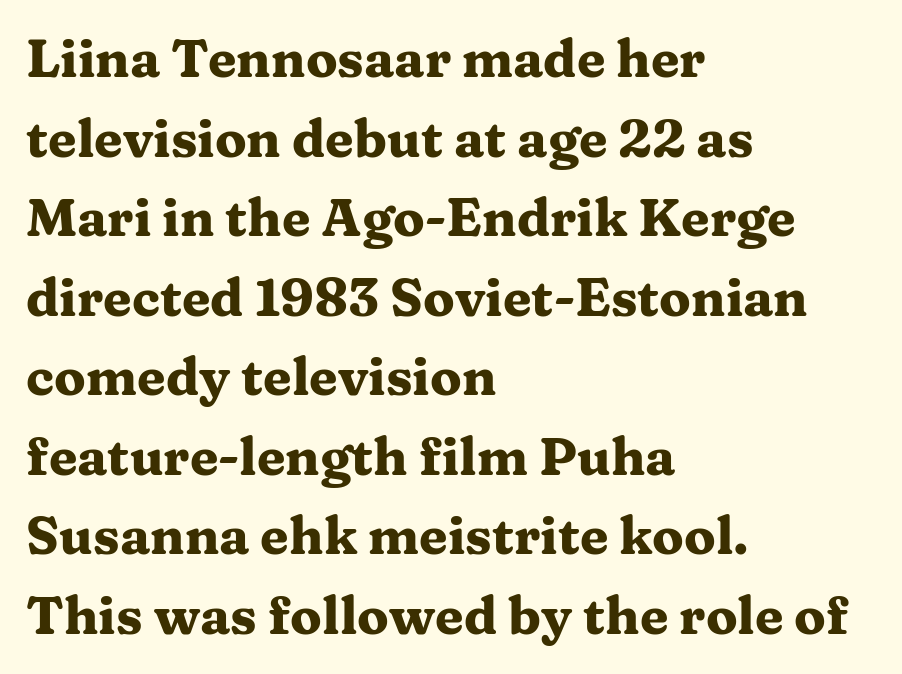
Are there feet on the stems? There are — it's a serif. The lines sit at an ordinary, default distance from one another. The letterforms sit shoulder to shoulder at normal distance. Typesetter's note: full bold, strokes at maximum text heaviness. The string is rendered with underlining switched off.
